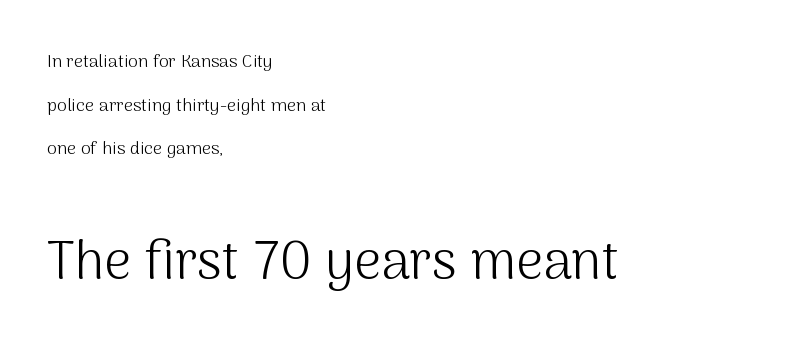
Q: Is the text bold? A: No.
Q: Is the text italic (slanted)? A: No, it is upright.
Q: Is the typeface a serif or a sans-serif typeface? A: Sans-serif.
Q: Is the text underlined? A: No.
Q: How is the paragraph aligned? A: Left-aligned.
Q: Is the spacing between letters normal or unusually wide? A: Normal.
Q: Is the spacing between lines tight, normal or loose? A: Loose.
Q: Which block of text is set in a larger size, the first (top) or the second (bottom)? A: The second (bottom) one.
Q: Width (condensed, normal, or wide)? A: Normal.
Q: Stroke contrast? A: Medium.
Q: x-height? A: Medium.
Q: Monospaced? A: No.
